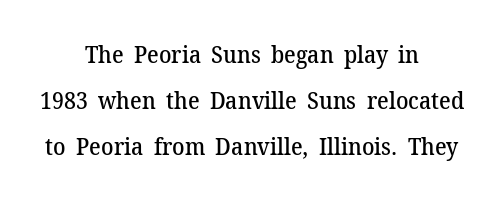
The image shows 23 px text type, upright; set centered, loose line spacing (2.01x), normal letter spacing, not underlined.
